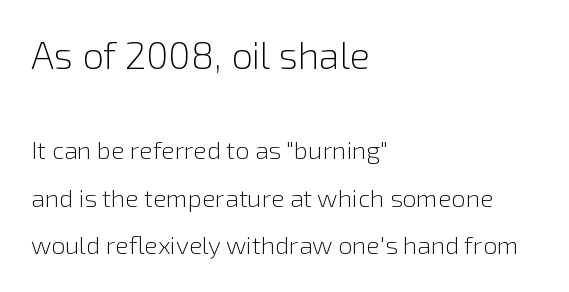
The image shows 38 px light sans-serif type, upright; set left-aligned, loose line spacing (1.91x), normal letter spacing, not underlined; the first (top) block is 1.52x larger; a medium x-height.
